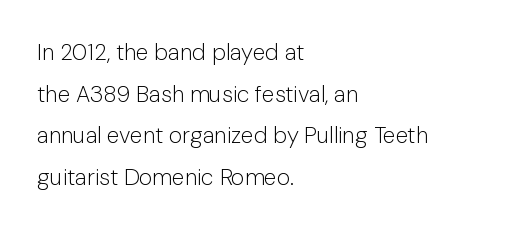
On a weight scale, this lands at 450 or below. The rendering keeps characters at their native spacing. This sample uses an upright cut, with every glyph sitting square on the baseline. Descender tails drop into unmarked territory.
